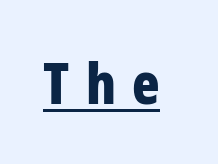
{"serif": "no", "italic": "no", "bold": "yes", "weight": "bold", "width": "condensed", "stroke_contrast": "low", "x_height": "medium", "monospaced": "no", "underline": "yes", "letter_spacing": "wide", "letter_spacing_em": 0.29, "glyph_px": 57}
